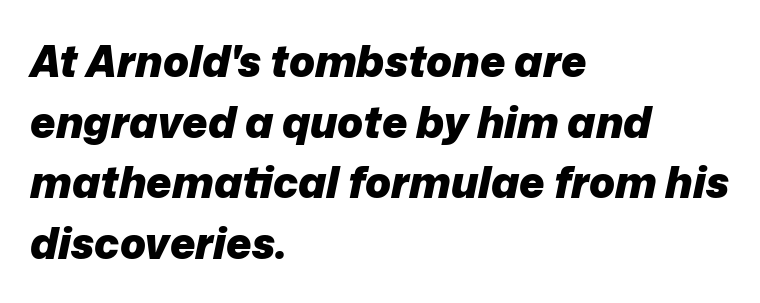
Line beginnings align vertically; line endings do not. The specimen reads as italic at a glance. Heft: maximum for text — a bold. This sample keeps an unexceptional amount of space between lines.
